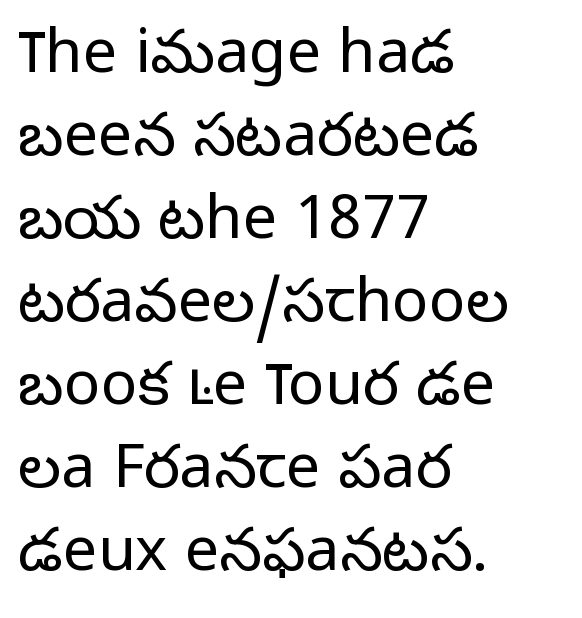
{"serif": "no", "italic": "no", "bold": "no", "weight": "light", "width": "normal", "stroke_contrast": "low", "x_height": "medium", "monospaced": "no", "underline": "no", "align": "left", "line_spacing": "normal", "line_spacing_ratio": 1.36, "letter_spacing": "normal", "letter_spacing_em": 0.0, "glyph_px": 61}
